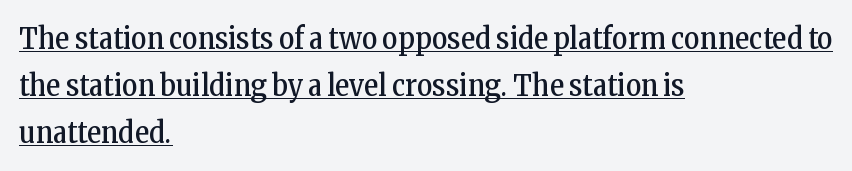
The image shows 30 px regular-weight, condensed serif type, upright; set left-aligned, normal line spacing (1.56x), normal letter spacing, underlined; low stroke contrast and a medium x-height.
